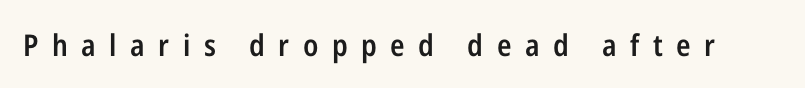
Q: Is the text bold? A: Semi-bold.
Q: Is the text italic (slanted)? A: No, it is upright.
Q: Is the typeface a serif or a sans-serif typeface? A: Sans-serif.
Q: Is the text underlined? A: No.
Q: Is the spacing between letters normal or unusually wide? A: Unusually wide.
Q: Width (condensed, normal, or wide)? A: Condensed.
Q: Stroke contrast? A: Low.
Q: x-height? A: Medium.
Q: Monospaced? A: No.
